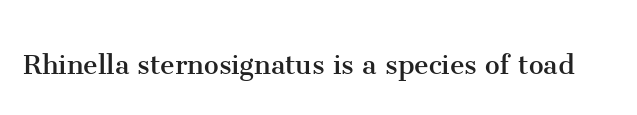
This sample uses plain, unmodified letter spacing. Old-style or modern, the face here clearly has serifs. The space beneath each line is pristine and unruled. A typesetter would call this proportional, since set widths differ per character. Do the letters lean? They stand straight. This reads as an unemphasized weight, regular at the heaviest.
